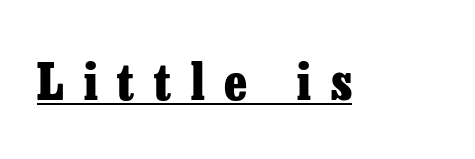
Q: Is the text bold? A: Yes.
Q: Is the text italic (slanted)? A: No, it is upright.
Q: Is the typeface a serif or a sans-serif typeface? A: Serif.
Q: Is the text underlined? A: Yes.
Q: Is the spacing between letters normal or unusually wide? A: Unusually wide.
Q: Width (condensed, normal, or wide)? A: Normal.
Q: Stroke contrast? A: Low.
Q: x-height? A: Medium.
Q: Monospaced? A: No.
